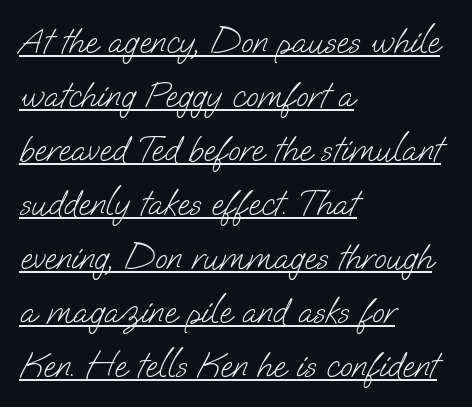
The image shows 36 px light sans-serif type; set left-aligned, normal line spacing (1.5x), normal letter spacing, underlined; low stroke contrast and a small x-height.
